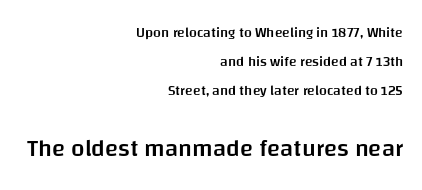
Q: Is the text bold? A: Semi-bold.
Q: Is the text italic (slanted)? A: No, it is upright.
Q: Is the text underlined? A: No.
Q: How is the paragraph aligned? A: Right-aligned.
Q: Is the spacing between letters normal or unusually wide? A: Normal.
Q: Is the spacing between lines tight, normal or loose? A: Loose.
Q: Which block of text is set in a larger size, the first (top) or the second (bottom)? A: The second (bottom) one.
